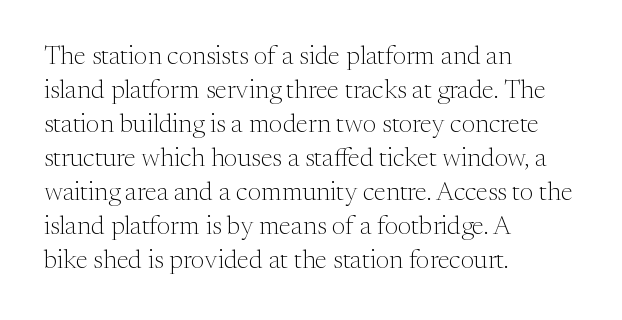
{"italic": "no", "bold": "no", "underline": "no", "align": "left", "line_spacing": "normal", "line_spacing_ratio": 1.31, "letter_spacing": "normal", "letter_spacing_em": 0.0, "glyph_px": 26}
